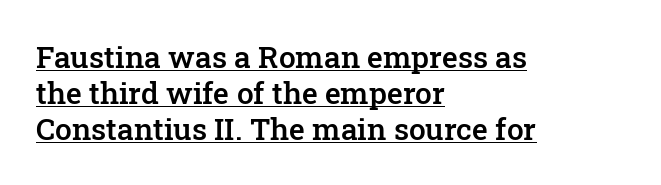
Underline: present. Is this a fixed-width face? No — the glyphs have proportional, varying widths. The font's upright variant was chosen for this text. Summary of weight: moderately heavy, a semibold. This sample uses a serif face.
